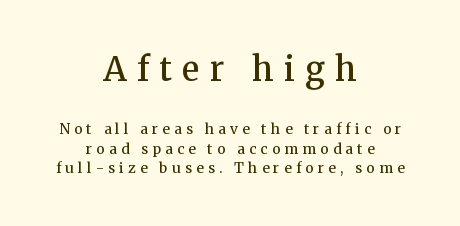
Here the first block reads like a headline and the second like body copy. Any mark beneath the type? The region is blank. Notice the strokes are somewhat thickened but not fully heavy: this is a semibold. Caption: expanded tracking, letters set apart.
